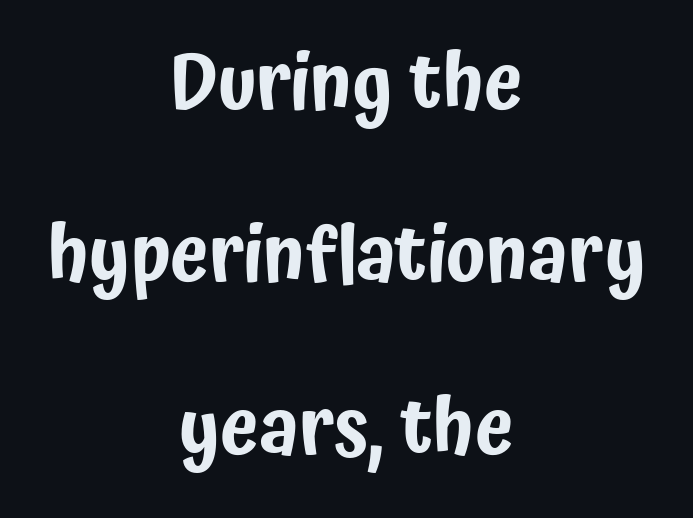
The image shows 78 px condensed sans-serif type, upright; set centered, loose line spacing (2.21x), normal letter spacing, not underlined; low stroke contrast and a medium x-height.
